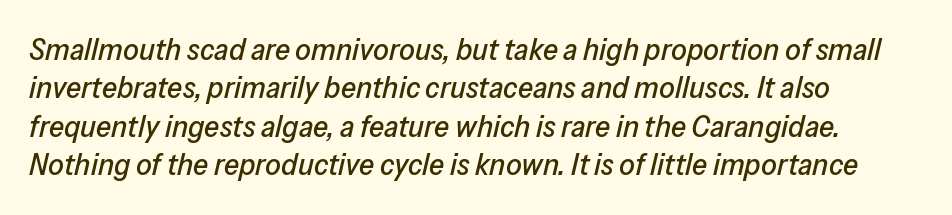
The image shows 31 px text type, italic (leaning right); set left-aligned, line spacing 1.24x, normal letter spacing, not underlined; low stroke contrast and a medium x-height.
